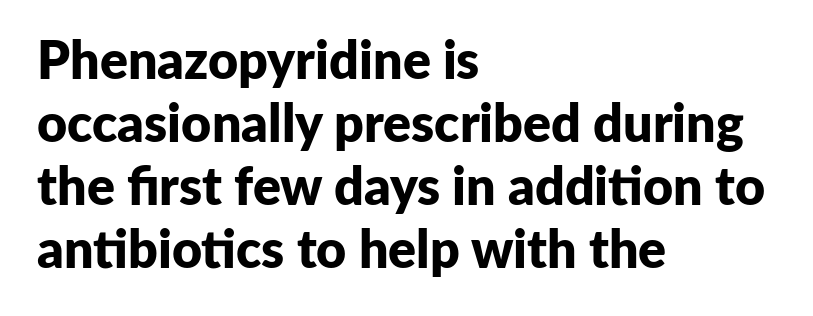
The image shows 52 px bold sans-serif type, upright; set left-aligned, line spacing 1.21x, normal letter spacing, not underlined; low stroke contrast and a medium x-height.
